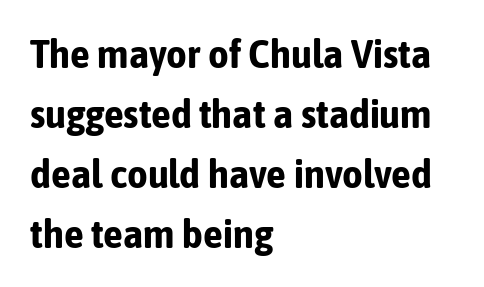
The image shows 40 px bold, condensed sans-serif type, upright; set left-aligned, normal line spacing (1.5x), normal letter spacing, not underlined; low stroke contrast and a medium x-height.
